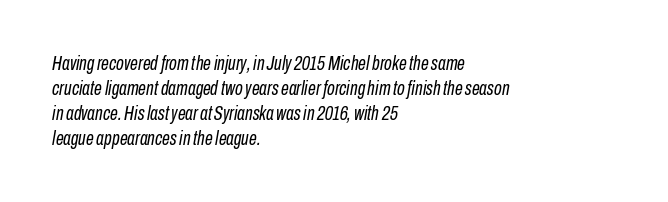
Q: Is the text bold? A: No.
Q: Is the text italic (slanted)? A: Yes, it leans right by about 10 degrees.
Q: Is the text underlined? A: No.
Q: How is the paragraph aligned? A: Left-aligned.
Q: Is the spacing between letters normal or unusually wide? A: Normal.
Q: Is the spacing between lines tight, normal or loose? A: Normal.
